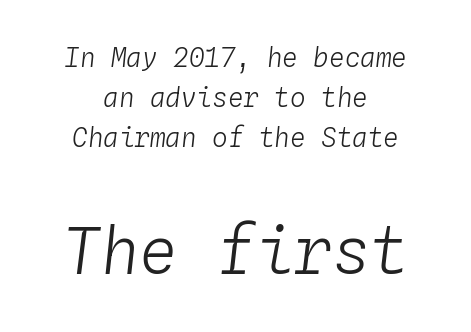
{"italic": "yes", "lean": "right", "slant_degrees": 4, "bold": "no", "weight": "light", "width": "normal", "stroke_contrast": "low", "x_height": "medium", "monospaced": "yes", "underline": "no", "align": "center", "line_spacing": "normal", "line_spacing_ratio": 1.54, "letter_spacing": "normal", "letter_spacing_em": 0.0, "larger_block": "second", "size_ratio": 2.46, "glyph_px": 64}
